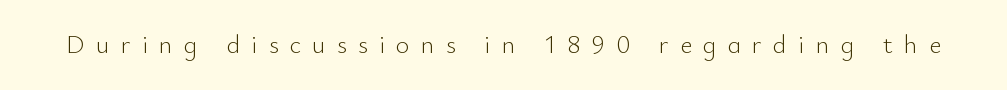
Q: Is the text bold? A: No.
Q: Is the text italic (slanted)? A: No, it is upright.
Q: Is the text underlined? A: No.
Q: Is the spacing between letters normal or unusually wide? A: Unusually wide.
